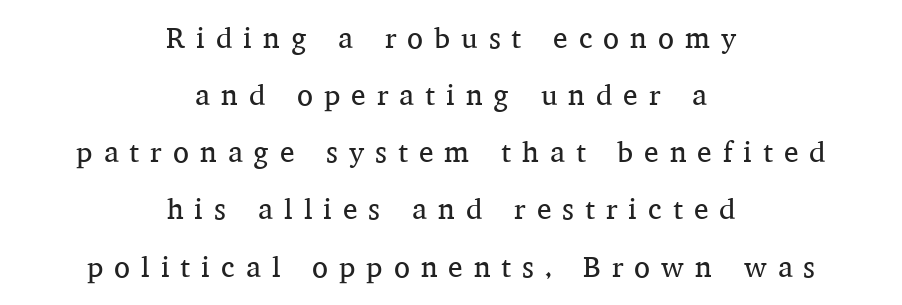
{"serif": "yes", "italic": "no", "bold": "no", "weight": "regular", "width": "normal", "stroke_contrast": "medium", "x_height": "medium", "monospaced": "no", "underline": "no", "align": "center", "line_spacing": "loose", "line_spacing_ratio": 1.97, "letter_spacing": "wide", "letter_spacing_em": 0.38, "glyph_px": 29}
